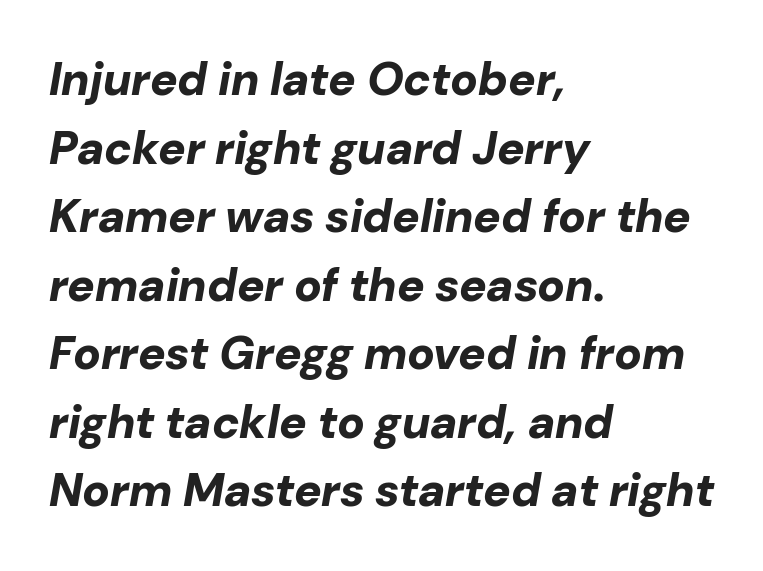
The image shows 46 px bold type, italic (leaning right); set left-aligned, normal line spacing (1.49x), normal letter spacing, not underlined; low stroke contrast and a medium x-height.
